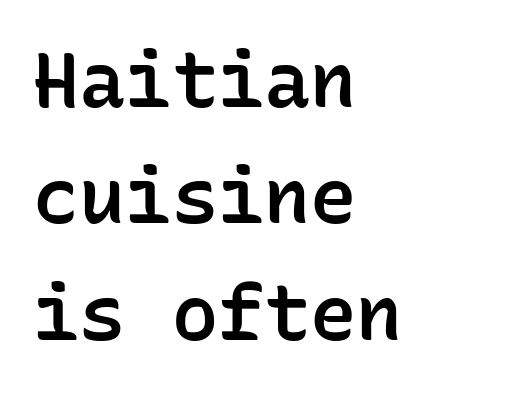
Compared with typical body copy, the letter spacing here is the same. The lettering holds an erect, upright posture throughout. Every character here occupies the same horizontal width, giving the sample a typewriter-like rhythm. Each new line begins a customary step beneath the previous one. If you drew a ruler down the left edge, every line would touch it.
